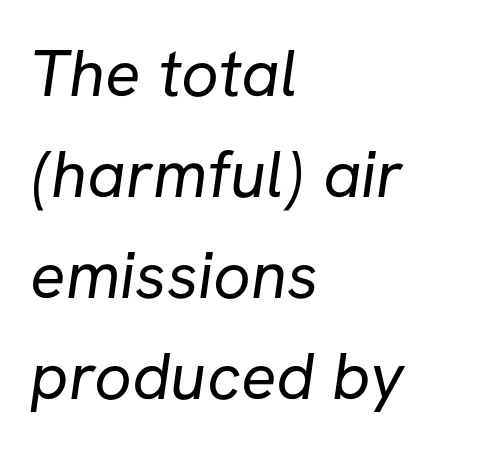
On a weight scale, this lands at 450 or below. Rows of type keep a routine distance in the vertical direction. The rendering uses natural spacing where letterforms have individual widths. What stands out about the letter spacing? Nothing — it is the standard amount.
